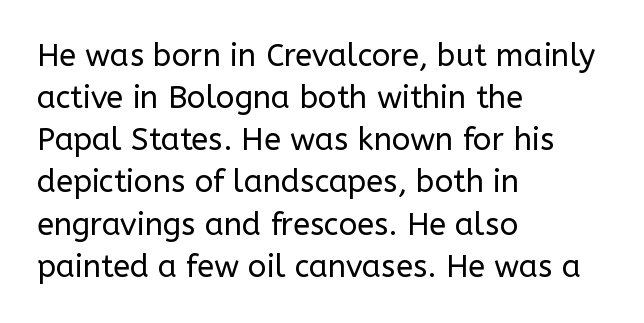
The rendering uses natural spacing where letterforms have individual widths. A sans-serif font was chosen for this passage. Descenders hang freely into open space. Each line starts at the same left margin while the right side varies. Stems and bowls with no extra thickness — not bold. Leading: standard.
